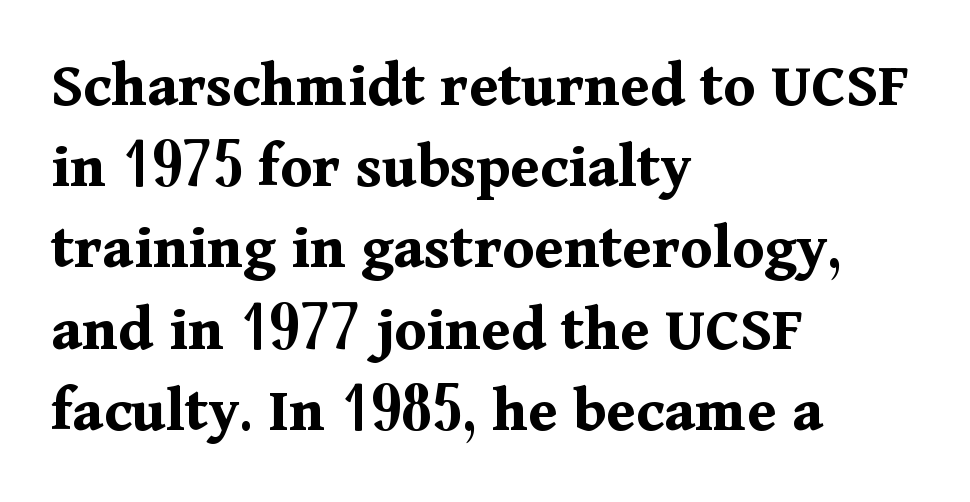
Q: Is the text bold? A: Yes.
Q: Is the text italic (slanted)? A: No, it is upright.
Q: Is the typeface a serif or a sans-serif typeface? A: Serif.
Q: Is the text underlined? A: No.
Q: How is the paragraph aligned? A: Left-aligned.
Q: Is the spacing between letters normal or unusually wide? A: Normal.
Q: Is the spacing between lines tight, normal or loose? A: Normal.
Q: Width (condensed, normal, or wide)? A: Normal.
Q: Stroke contrast? A: Medium.
Q: x-height? A: Medium.
Q: Monospaced? A: No.
